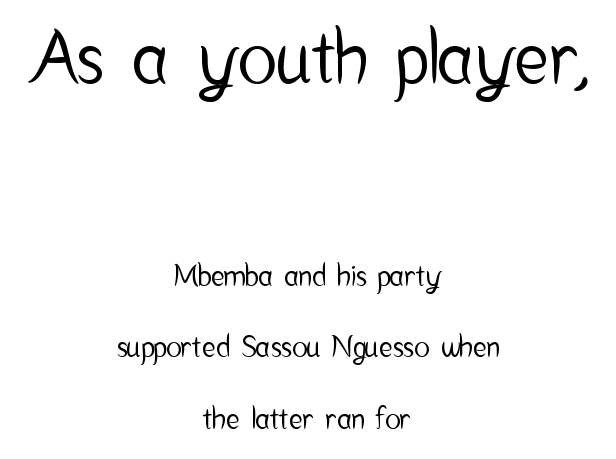
{"serif": "no", "italic": "no", "width": "condensed", "stroke_contrast": "low", "x_height": "medium", "monospaced": "no", "underline": "no", "align": "center", "line_spacing": "loose", "line_spacing_ratio": 2.46, "letter_spacing": "normal", "letter_spacing_em": 0.0, "larger_block": "first", "size_ratio": 2.52, "glyph_px": 73}
